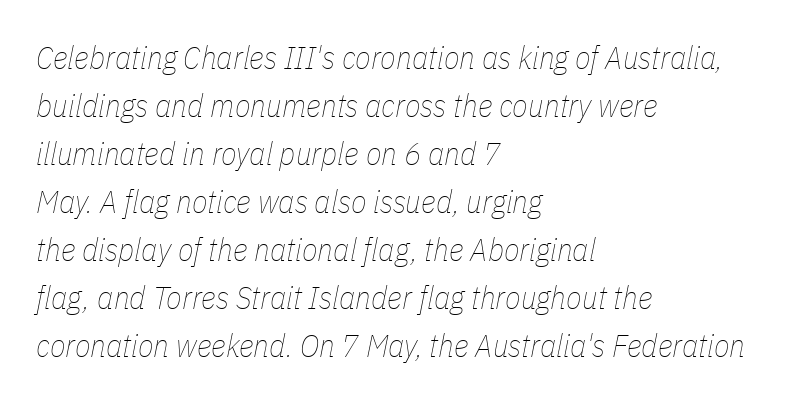
Each line starts at the same left margin while the right side varies. Here the designer chose a conventional face with non-uniform glyph widths. How are the letters spaced? Ordinarily, with no added tracking. The passage shown is not bold in any degree. Slanted lettering throughout.
